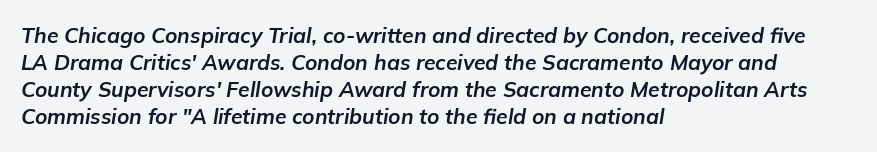
The passage shown has conventional tracking throughout. If you drew a ruler down the left edge, every line would touch it. As a designer I'd log this as weight 700, bold. When letters slant like this, we call the style italic. A typesetter would call this leading conventional body-copy spacing. Descenders hang freely into open space.
